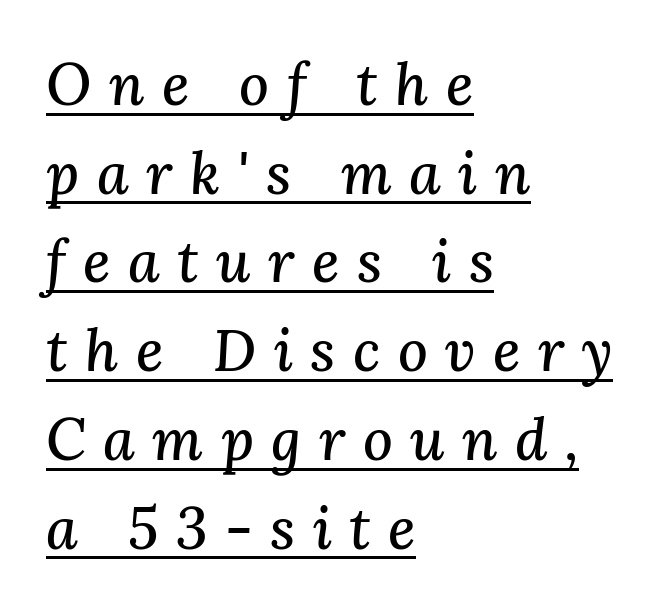
Horizontal bands of white between lines are of average thickness. There's an unmistakable incline to the writing here. This is serif lettering, the kind often seen in printed books. This sample uses expanded letter spacing, leaving extra air between glyphs. The string is rendered with underlining switched on. Leftover space on each line is placed entirely after the last word.
